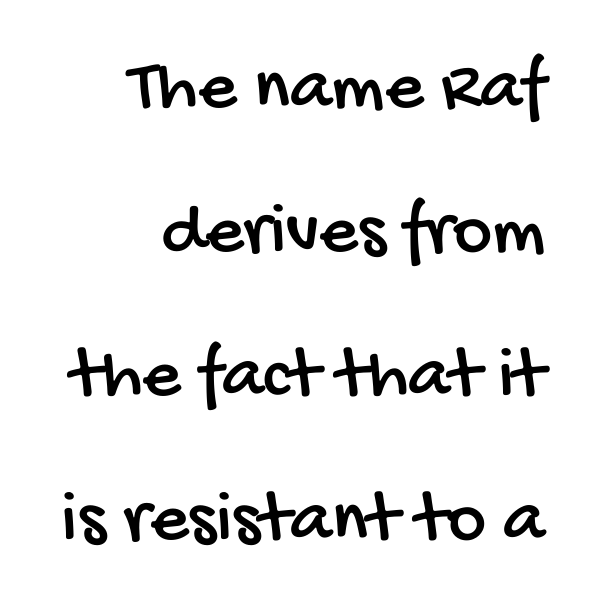
Q: Is the typeface a serif or a sans-serif typeface? A: Sans-serif.
Q: Is the text underlined? A: No.
Q: How is the paragraph aligned? A: Right-aligned.
Q: Is the spacing between letters normal or unusually wide? A: Normal.
Q: Is the spacing between lines tight, normal or loose? A: Loose.
Q: Width (condensed, normal, or wide)? A: Condensed.
Q: Stroke contrast? A: Low.
Q: x-height? A: Large.
Q: Monospaced? A: No.
